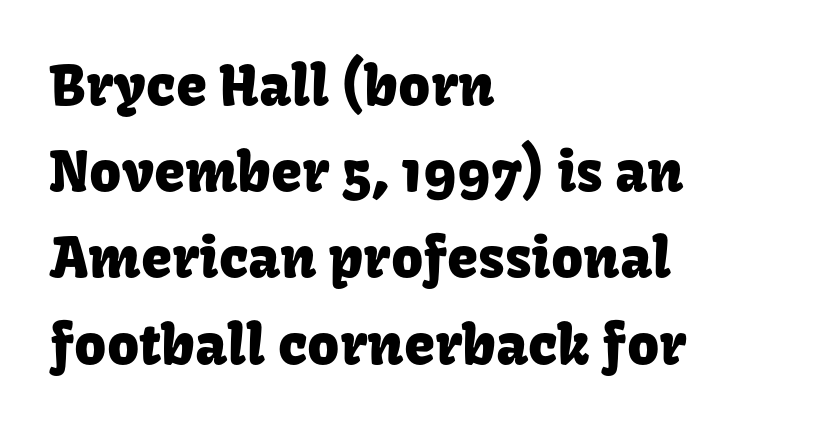
{"serif": "no", "italic": "no", "width": "normal", "stroke_contrast": "low", "x_height": "medium", "monospaced": "no", "underline": "no", "align": "left", "line_spacing": "normal", "line_spacing_ratio": 1.54, "letter_spacing": "normal", "letter_spacing_em": 0.0, "glyph_px": 56}
